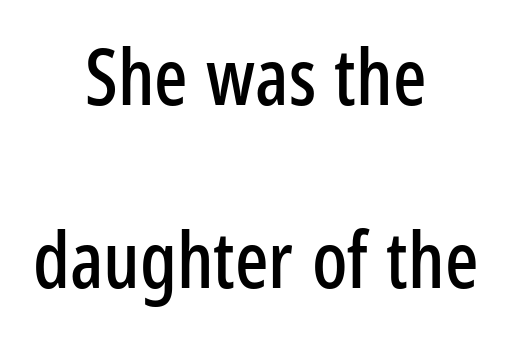
{"serif": "no", "italic": "no", "width": "condensed", "stroke_contrast": "low", "x_height": "medium", "monospaced": "no", "underline": "no", "align": "center", "line_spacing": "loose", "line_spacing_ratio": 2.35, "letter_spacing": "normal", "letter_spacing_em": 0.0, "glyph_px": 78}
